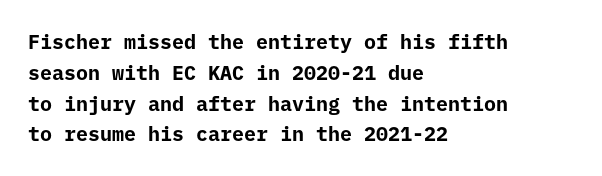
{"italic": "no", "bold": "yes", "underline": "no", "align": "left", "line_spacing": "normal", "line_spacing_ratio": 1.54, "letter_spacing": "normal", "letter_spacing_em": 0.0, "glyph_px": 20}
